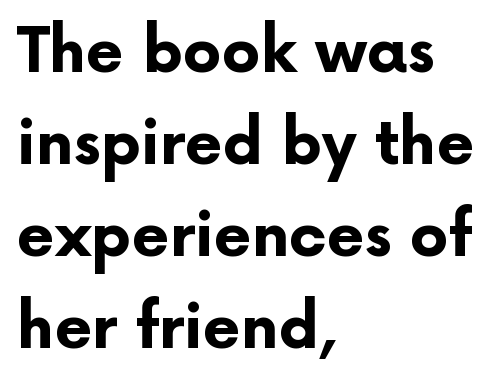
{"serif": "no", "italic": "no", "bold": "yes", "weight": "bold", "width": "normal", "stroke_contrast": "low", "x_height": "medium", "monospaced": "no", "underline": "no", "align": "left", "line_spacing": "normal", "line_spacing_ratio": 1.51, "letter_spacing": "normal", "letter_spacing_em": 0.0, "glyph_px": 61}
